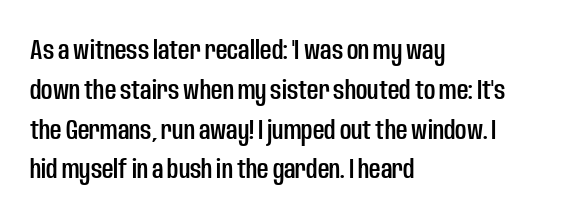
Q: Is the text italic (slanted)? A: No, it is upright.
Q: Is the typeface a serif or a sans-serif typeface? A: Sans-serif.
Q: Is the text underlined? A: No.
Q: How is the paragraph aligned? A: Left-aligned.
Q: Is the spacing between letters normal or unusually wide? A: Normal.
Q: Is the spacing between lines tight, normal or loose? A: Normal.
Q: Width (condensed, normal, or wide)? A: Condensed.
Q: Stroke contrast? A: Low.
Q: x-height? A: Large.
Q: Monospaced? A: No.
